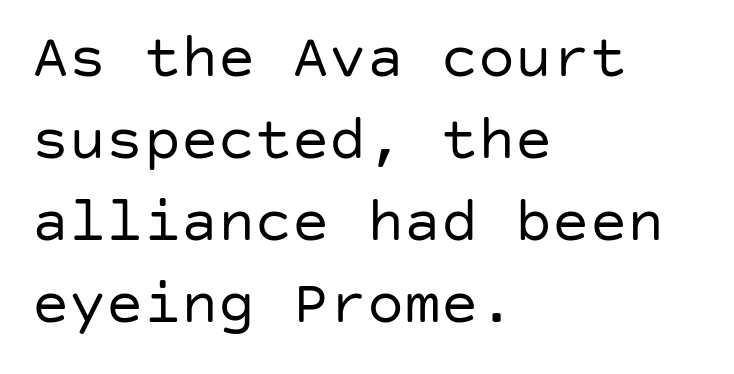
{"serif": "no", "italic": "no", "bold": "no", "weight": "regular", "width": "normal", "stroke_contrast": "low", "x_height": "large", "underline": "no", "align": "left", "line_spacing": "normal", "line_spacing_ratio": 1.32, "letter_spacing": "normal", "letter_spacing_em": 0.0, "glyph_px": 62}
